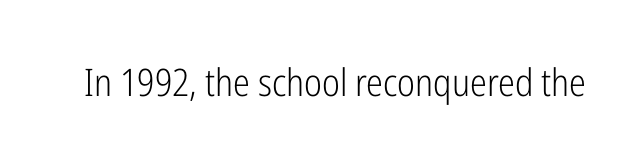
The letters advance in unequal steps, a hallmark of proportional type. Honestly, the letter spacing is just normal — you wouldn't notice it. What kind of face is this? One without serifs — a sans. Vertical stems look standard width or narrower in stroke.
